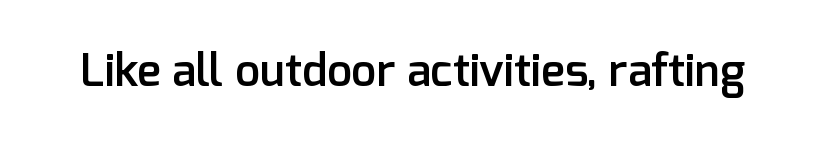
{"serif": "no", "italic": "no", "bold": "semi", "weight": "semibold", "width": "normal", "stroke_contrast": "low", "x_height": "medium", "monospaced": "no", "underline": "no", "letter_spacing": "normal", "letter_spacing_em": 0.0, "glyph_px": 45}
